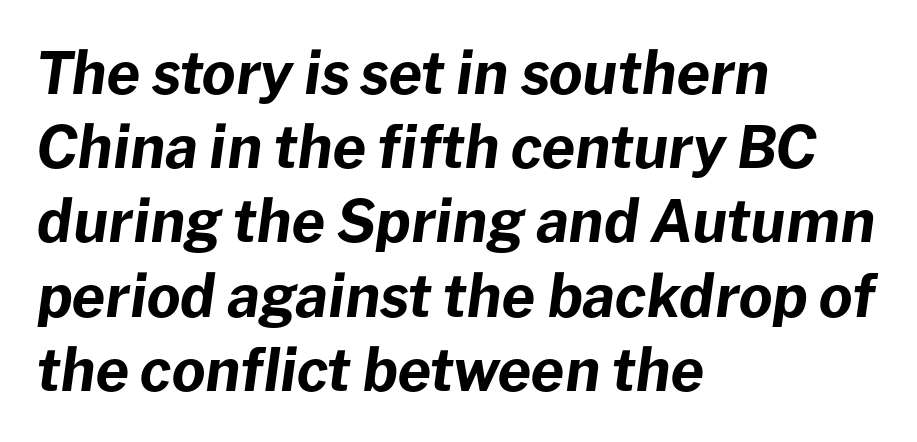
Q: Is the text bold? A: Yes.
Q: Is the text italic (slanted)? A: Yes, it leans right by about 8 degrees.
Q: Is the text underlined? A: No.
Q: How is the paragraph aligned? A: Left-aligned.
Q: Is the spacing between letters normal or unusually wide? A: Normal.
Q: Is the spacing between lines tight, normal or loose? A: Normal.
Q: Width (condensed, normal, or wide)? A: Normal.
Q: Stroke contrast? A: Low.
Q: x-height? A: Medium.
Q: Monospaced? A: No.
